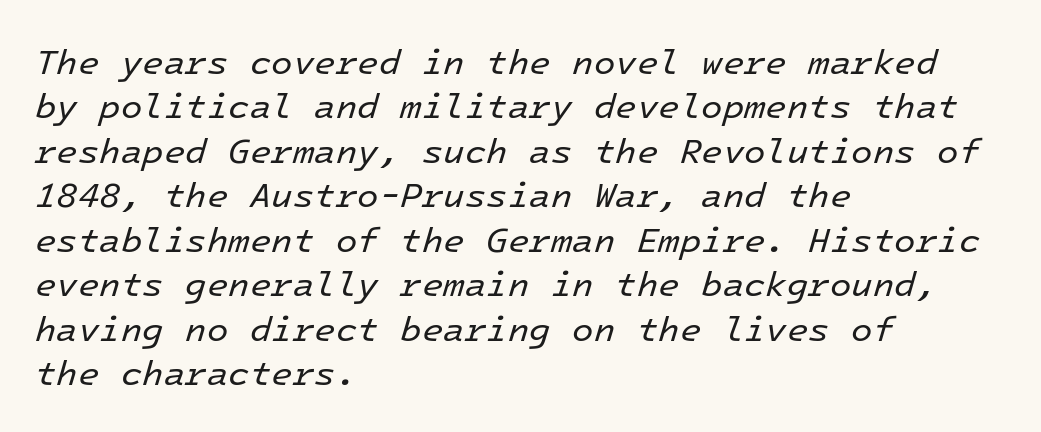
The image shows 35 px regular-weight type, italic (leaning right), monospaced; set left-aligned, normal line spacing (1.27x), normal letter spacing, not underlined; low stroke contrast and a medium x-height.
